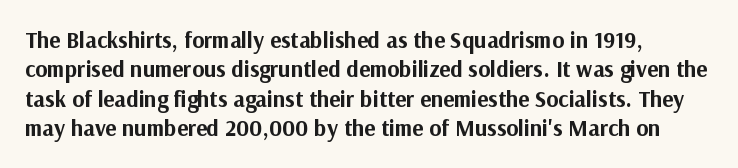
In terms of posture, this sample is upright. Whoever set this chose a conventional vertical rhythm. The space directly below the letters is spotless. A typesetter would call this zero additional tracking.
